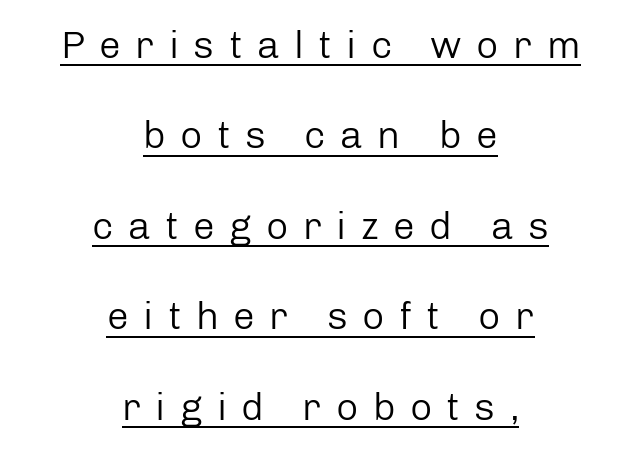
Honestly, the underline is the first thing you notice here. Someone cranked the tracking dial way up on this one. Alignment: centered. Caption: face not bold, strokes unweighted. This block would shrink considerably if given ordinary leading; it's expanded now.
